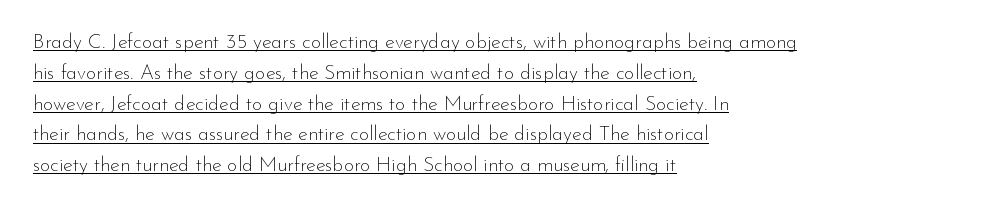
Q: Is the text bold? A: No.
Q: Is the text italic (slanted)? A: No, it is upright.
Q: Is the text underlined? A: Yes.
Q: How is the paragraph aligned? A: Left-aligned.
Q: Is the spacing between letters normal or unusually wide? A: Normal.
Q: Is the spacing between lines tight, normal or loose? A: Normal.
